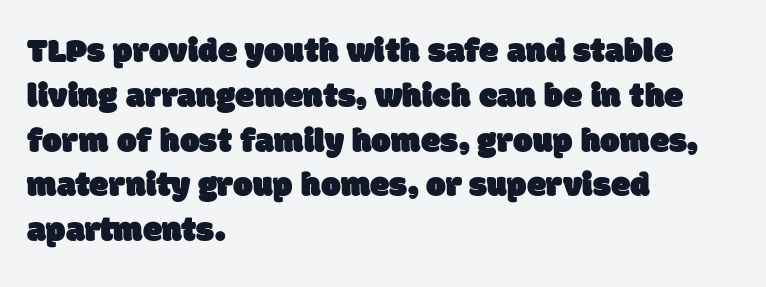
{"serif": "no", "width": "normal", "stroke_contrast": "low", "x_height": "large", "monospaced": "no", "underline": "no", "align": "left", "line_spacing": "normal", "line_spacing_ratio": 1.28, "letter_spacing": "normal", "letter_spacing_em": 0.0, "glyph_px": 35}
